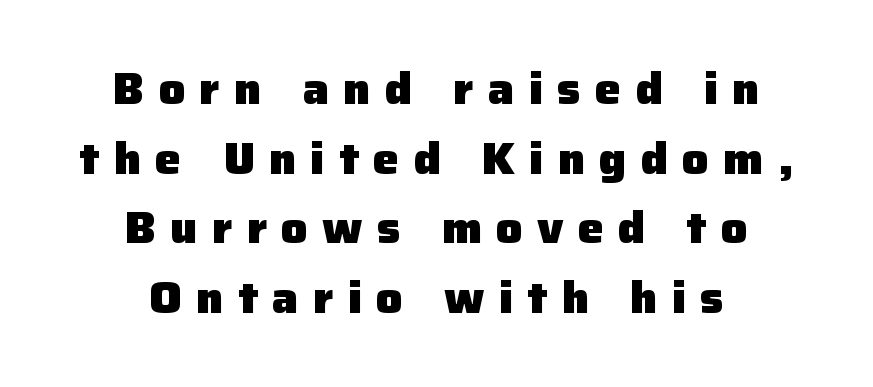
{"serif": "no", "italic": "no", "bold": "yes", "weight": "heavy", "width": "normal", "stroke_contrast": "low", "x_height": "medium", "monospaced": "no", "underline": "no", "align": "center", "line_spacing": "normal", "line_spacing_ratio": 1.58, "letter_spacing": "wide", "letter_spacing_em": 0.32, "glyph_px": 44}
